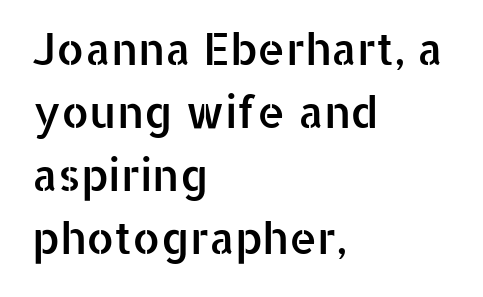
Q: Is the text italic (slanted)? A: No, it is upright.
Q: Is the typeface a serif or a sans-serif typeface? A: Sans-serif.
Q: Is the text underlined? A: No.
Q: How is the paragraph aligned? A: Left-aligned.
Q: Is the spacing between letters normal or unusually wide? A: Normal.
Q: Is the spacing between lines tight, normal or loose? A: Normal.
Q: Width (condensed, normal, or wide)? A: Normal.
Q: Stroke contrast? A: Low.
Q: x-height? A: Medium.
Q: Monospaced? A: No.
